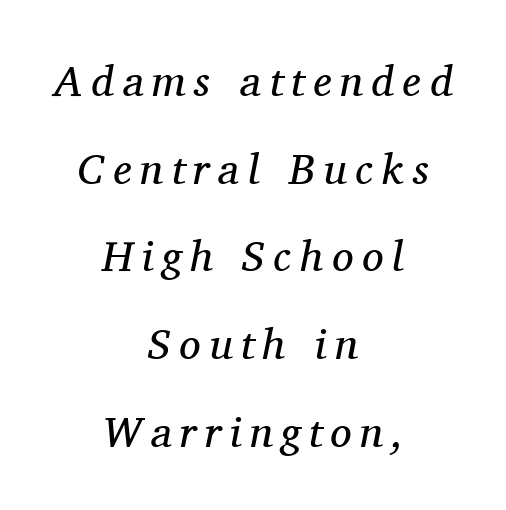
{"serif": "yes", "italic": "yes", "lean": "right", "slant_degrees": 11, "bold": "no", "weight": "regular", "width": "normal", "stroke_contrast": "medium", "x_height": "medium", "monospaced": "no", "underline": "no", "align": "center", "line_spacing": "loose", "line_spacing_ratio": 2.04, "letter_spacing": "wide", "letter_spacing_em": 0.2, "glyph_px": 43}
